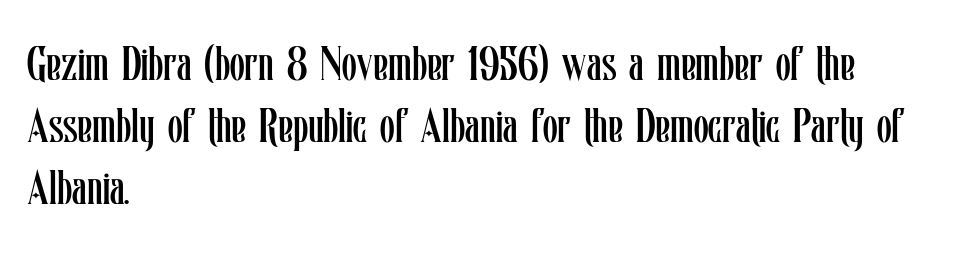
The gap between lines stays unmarked. The paragraph shown leans on its left margin. Each word holds together tightly as a unit, with standard inter-letter gaps. Vertical stems look standard width or narrower in stroke. The letters stand upright; this is a roman face.
